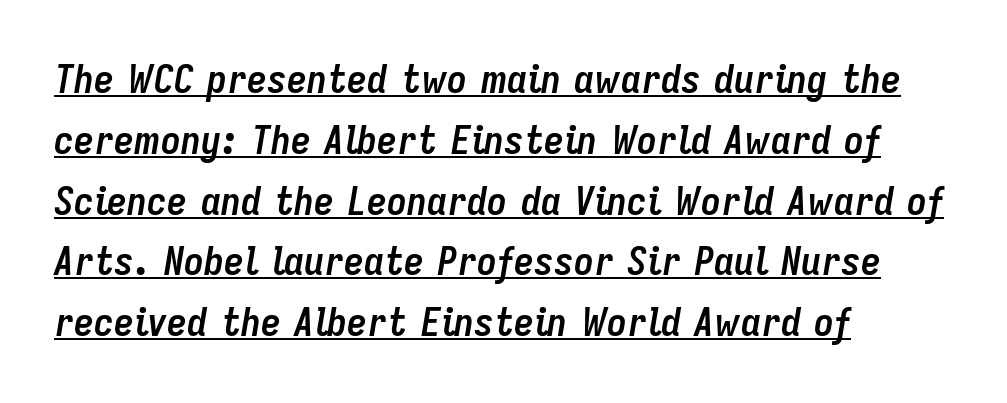
Q: Is the text bold? A: Yes.
Q: Is the text italic (slanted)? A: Yes, it leans right by about 9 degrees.
Q: Is the text underlined? A: Yes.
Q: How is the paragraph aligned? A: Left-aligned.
Q: Is the spacing between letters normal or unusually wide? A: Normal.
Q: Is the spacing between lines tight, normal or loose? A: Normal.
Q: Width (condensed, normal, or wide)? A: Condensed.
Q: Stroke contrast? A: Low.
Q: x-height? A: Medium.
Q: Monospaced? A: No.
